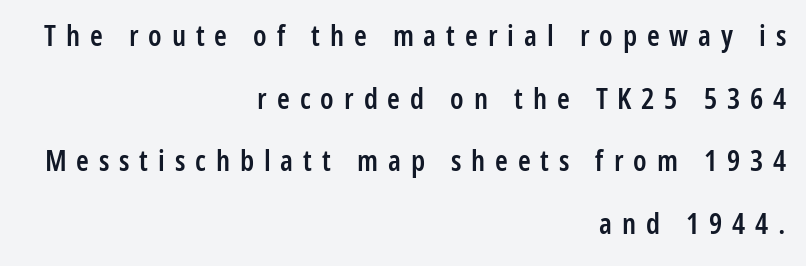
Q: Is the text bold? A: Semi-bold.
Q: Is the text italic (slanted)? A: No, it is upright.
Q: Is the typeface a serif or a sans-serif typeface? A: Sans-serif.
Q: Is the text underlined? A: No.
Q: How is the paragraph aligned? A: Right-aligned.
Q: Is the spacing between letters normal or unusually wide? A: Unusually wide.
Q: Is the spacing between lines tight, normal or loose? A: Loose.
Q: Width (condensed, normal, or wide)? A: Condensed.
Q: Stroke contrast? A: Low.
Q: x-height? A: Medium.
Q: Monospaced? A: No.
